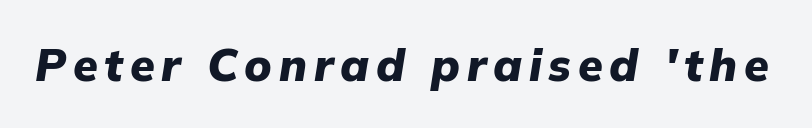
{"italic": "yes", "lean": "right", "slant_degrees": 9, "bold": "yes", "weight": "heavy", "width": "normal", "stroke_contrast": "low", "x_height": "medium", "monospaced": "no", "underline": "no", "glyph_px": 45}
